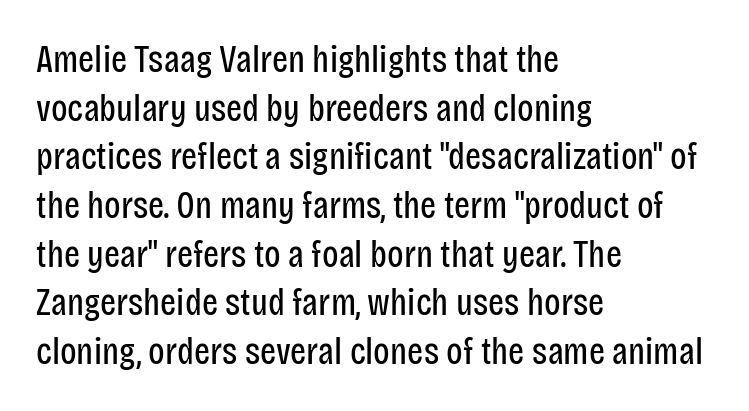
Q: Is the text bold? A: No.
Q: Is the text italic (slanted)? A: No, it is upright.
Q: Is the typeface a serif or a sans-serif typeface? A: Sans-serif.
Q: Is the text underlined? A: No.
Q: How is the paragraph aligned? A: Left-aligned.
Q: Is the spacing between letters normal or unusually wide? A: Normal.
Q: Is the spacing between lines tight, normal or loose? A: Normal.
Q: Width (condensed, normal, or wide)? A: Condensed.
Q: Stroke contrast? A: Low.
Q: x-height? A: Large.
Q: Monospaced? A: No.
